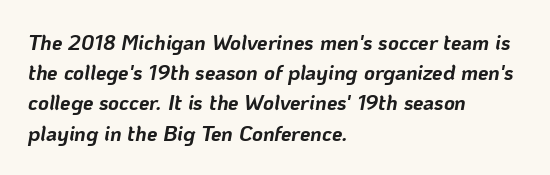
The image shows 21 px bold type, italic (leaning right); set left-aligned, normal line spacing (1.44x), normal letter spacing, not underlined.
